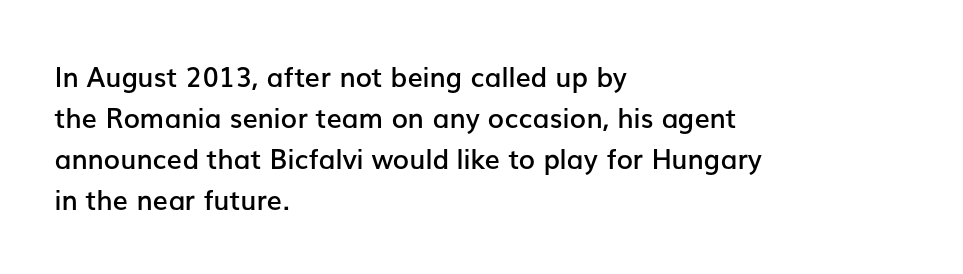
{"italic": "no", "bold": "semi", "underline": "no", "align": "left", "line_spacing": "normal", "line_spacing_ratio": 1.52, "letter_spacing": "normal", "letter_spacing_em": 0.0, "glyph_px": 27}
